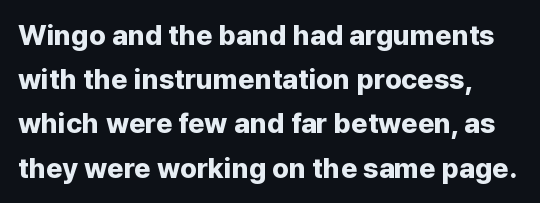
The image shows 28 px bold sans-serif type, upright; set normal line spacing (1.58x), normal letter spacing, not underlined; low stroke contrast and a medium x-height.
